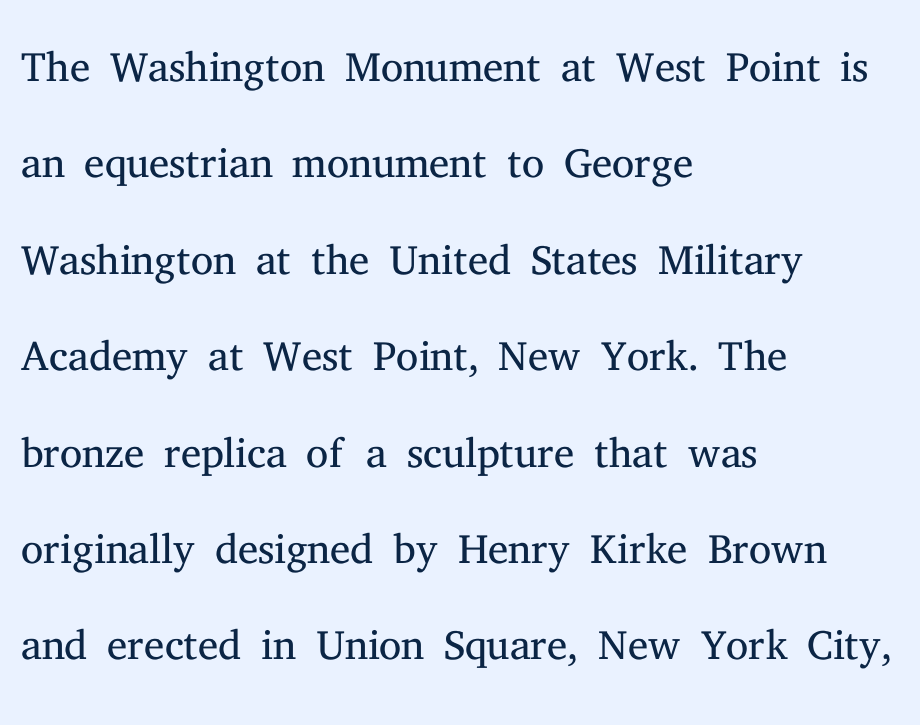
Decoration check: the copy has no underline. The letters sit at their default tracking, neither squeezed nor spread. Regarding serifs, this sample has them. Weight: regular or lighter.
